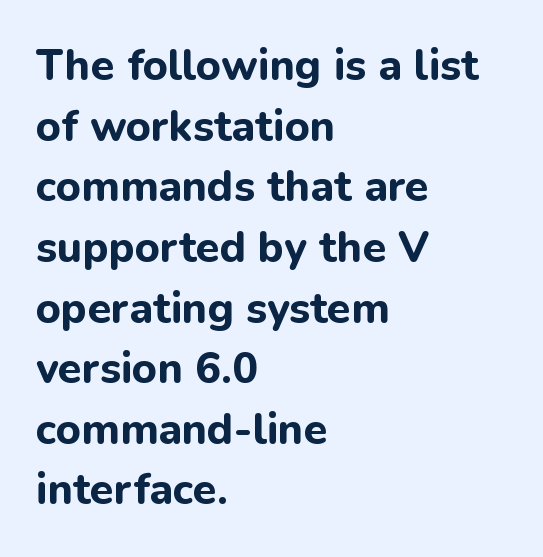
{"serif": "no", "italic": "no", "bold": "yes", "weight": "bold", "width": "normal", "stroke_contrast": "low", "x_height": "medium", "monospaced": "no", "underline": "no", "align": "left", "line_spacing": "normal", "line_spacing_ratio": 1.41, "letter_spacing": "normal", "letter_spacing_em": 0.0, "glyph_px": 43}
